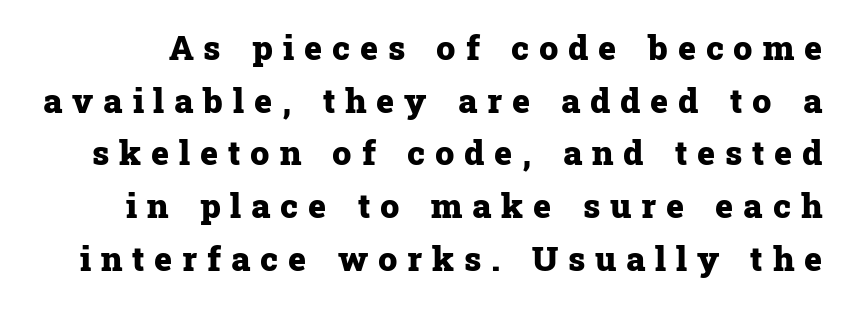
Observe the wide spacing: letters keep a clear distance from each other. This is roman type, the default non-slanted kind. The rendering shows small feet on the letterforms — a serif design. Horizontal bands of white between lines are of average thickness. The words here are not underlined.
